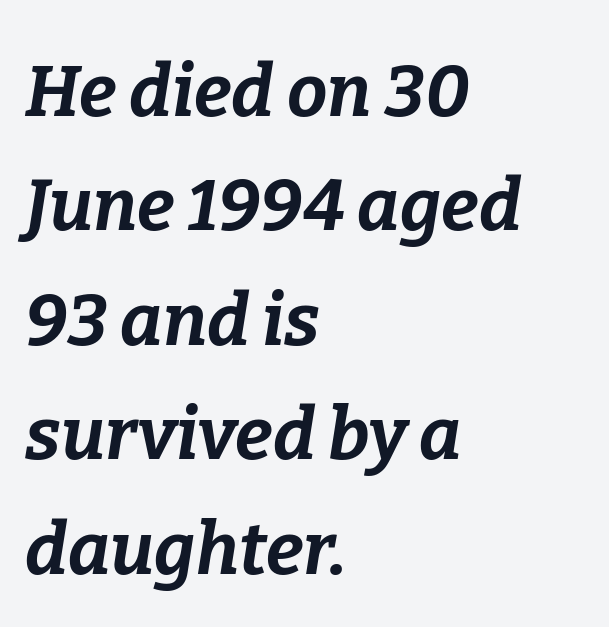
The image shows 72 px bold type, italic (leaning right); set left-aligned, normal line spacing (1.59x), normal letter spacing, not underlined; low stroke contrast and a medium x-height.
